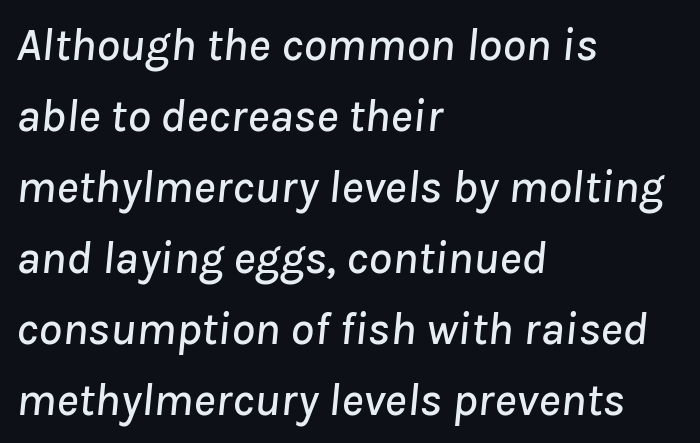
{"italic": "yes", "lean": "right", "slant_degrees": 8, "width": "normal", "stroke_contrast": "low", "x_height": "medium", "monospaced": "no", "underline": "no", "align": "left", "line_spacing": "normal", "line_spacing_ratio": 1.51, "letter_spacing": "normal", "letter_spacing_em": 0.0, "glyph_px": 47}
